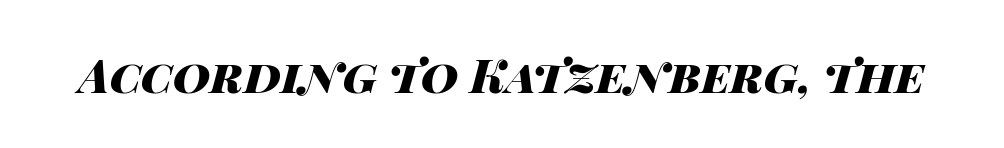
This sample uses plain, unmodified letter spacing. Beneath every word, the page is bare. You could not count columns in this text — the font is proportionally spaced. Posture: slanted. The glyphs have the mass of a bold cut.
